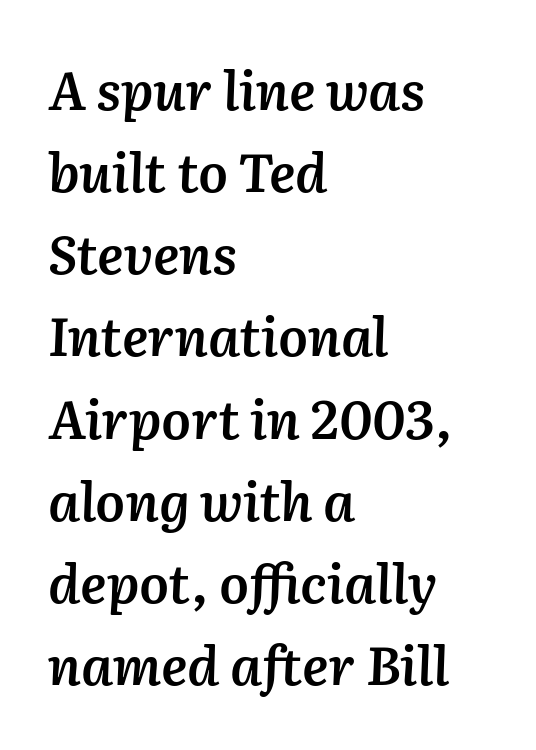
Q: Is the text bold? A: Semi-bold.
Q: Is the text italic (slanted)? A: Yes, it leans right by about 2 degrees.
Q: Is the text underlined? A: No.
Q: How is the paragraph aligned? A: Left-aligned.
Q: Is the spacing between letters normal or unusually wide? A: Normal.
Q: Is the spacing between lines tight, normal or loose? A: Normal.
Q: Width (condensed, normal, or wide)? A: Normal.
Q: Stroke contrast? A: Medium.
Q: x-height? A: Medium.
Q: Monospaced? A: No.
